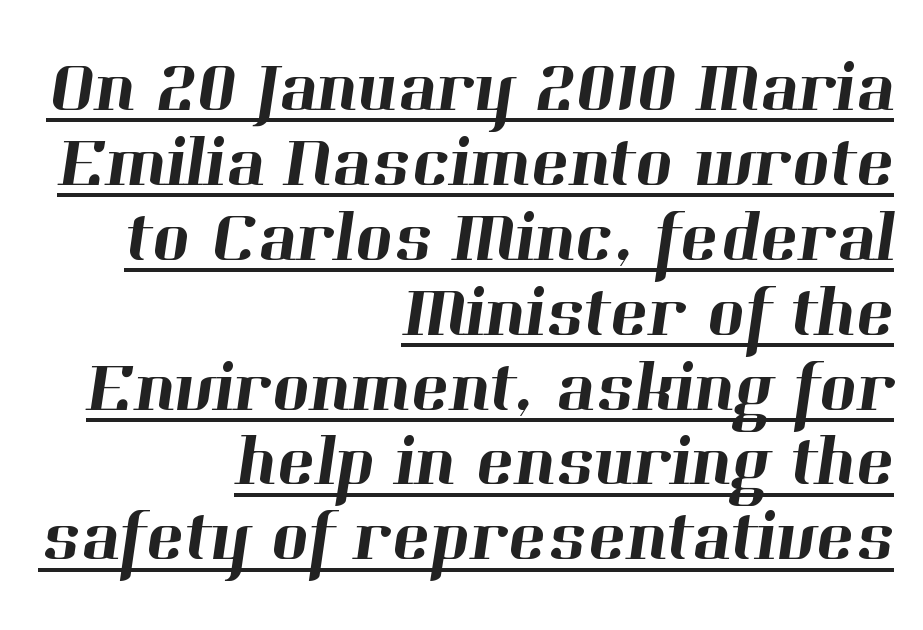
The image shows 72 px serif type; set right-aligned, tight line spacing (1.04x), normal letter spacing, underlined; high stroke contrast and a medium x-height.
